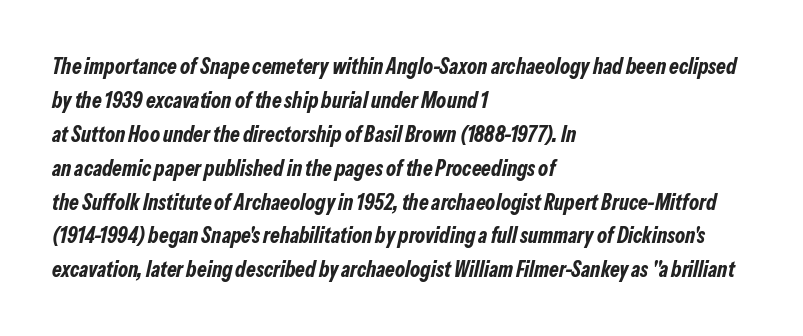
The image shows 22 px bold type, italic (leaning right); set left-aligned, normal line spacing (1.54x), normal letter spacing, not underlined.
